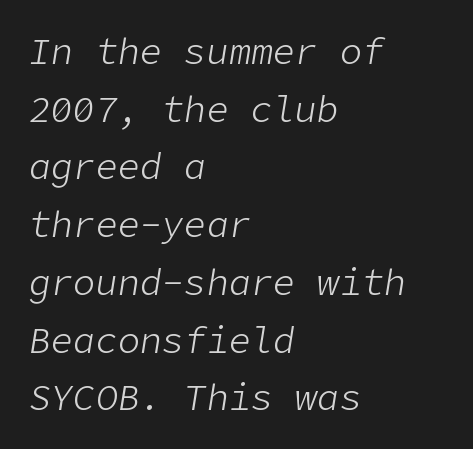
Alignment: flush left. The font's italic variant was chosen for this text. Weight: regular or lighter. Glyph-to-glyph distance matches everyday printed text. Descender tails drop into unmarked territory. Summary of vertical rhythm: regular, with standard interline spacing.
